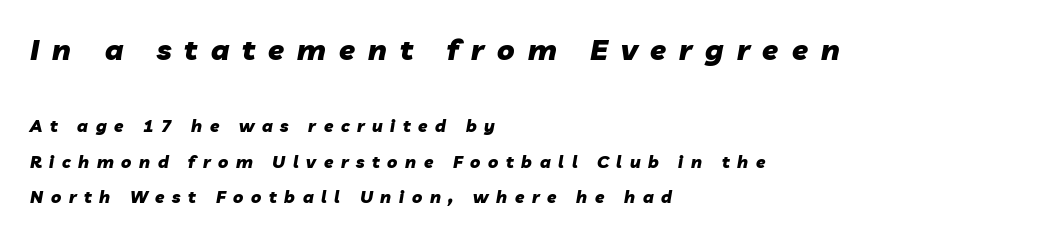
Q: Is the text bold? A: Yes.
Q: Is the text italic (slanted)? A: Yes, it leans right by about 10 degrees.
Q: Is the text underlined? A: No.
Q: How is the paragraph aligned? A: Left-aligned.
Q: Is the spacing between letters normal or unusually wide? A: Unusually wide.
Q: Is the spacing between lines tight, normal or loose? A: Loose.
Q: Which block of text is set in a larger size, the first (top) or the second (bottom)? A: The first (top) one.
Q: Width (condensed, normal, or wide)? A: Normal.
Q: Stroke contrast? A: Low.
Q: x-height? A: Medium.
Q: Monospaced? A: No.
